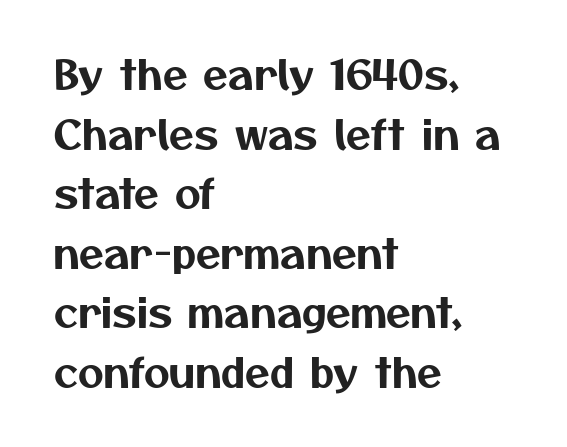
Is this a fixed-width face? No — the glyphs have proportional, varying widths. The rendering uses a moderate line-height, typical for paragraphs. The baseline area is clear. Which margin do the lines hug? The left one — the right edge is uneven. This sample uses a sans-serif face.
